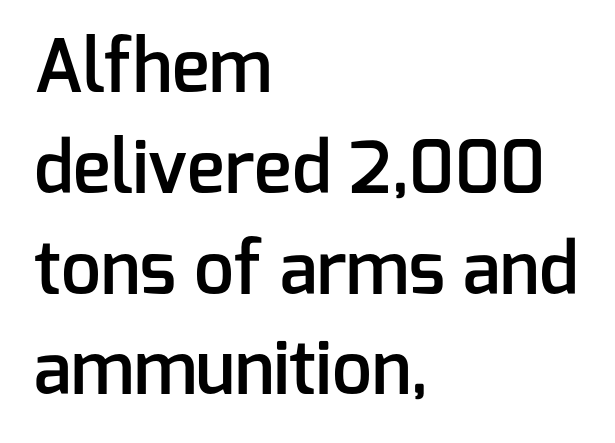
Unlike italic type, these characters show no tilt at all. Descender tails drop into unmarked territory. Do the characters align in a grid? No, the font is proportional. These lines carry some extra weight — a demibold, not a full bold.
